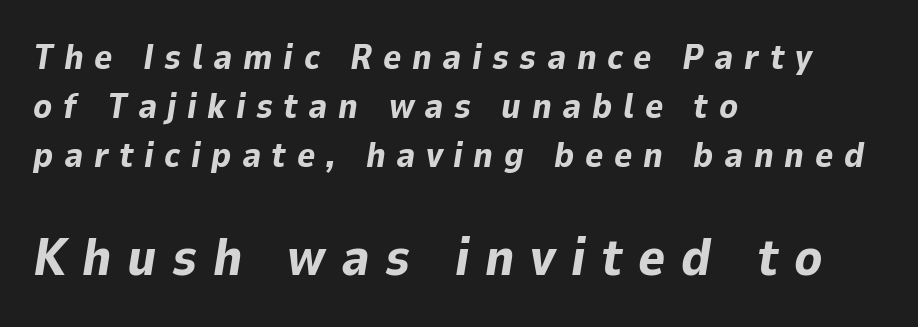
{"italic": "yes", "lean": "right", "slant_degrees": 9, "bold": "yes", "weight": "bold", "width": "normal", "stroke_contrast": "low", "x_height": "medium", "monospaced": "no", "underline": "no", "align": "left", "line_spacing": "normal", "line_spacing_ratio": 1.4, "letter_spacing": "wide", "letter_spacing_em": 0.3, "larger_block": "second", "size_ratio": 1.49, "glyph_px": 52}
